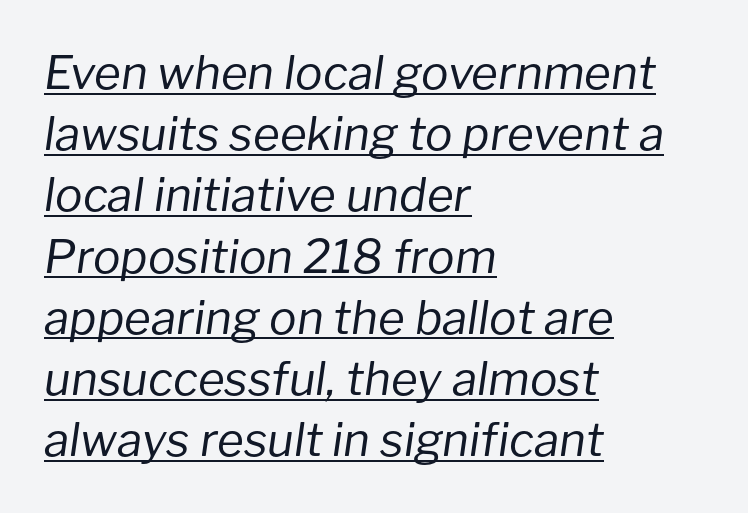
The face used here is proportionally spaced, like ordinary book or web type. Which margin do the lines hug? The left one — the right edge is uneven. Underline: present. The gaps between neighbouring characters are ordinary and unremarkable. No letter is thick-stroked: the sample isn't bold. When letters slant like this, we call the style italic.
